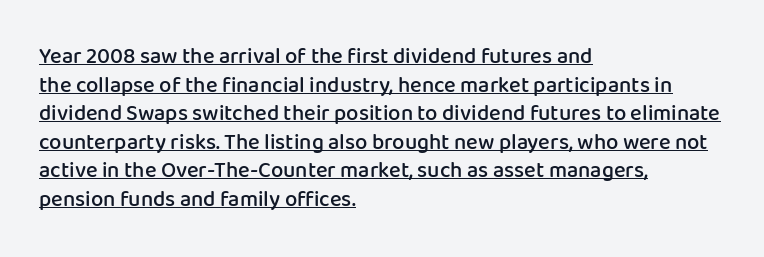
The image shows 22 px text type, upright; set left-aligned, normal line spacing (1.3x), normal letter spacing, underlined.
